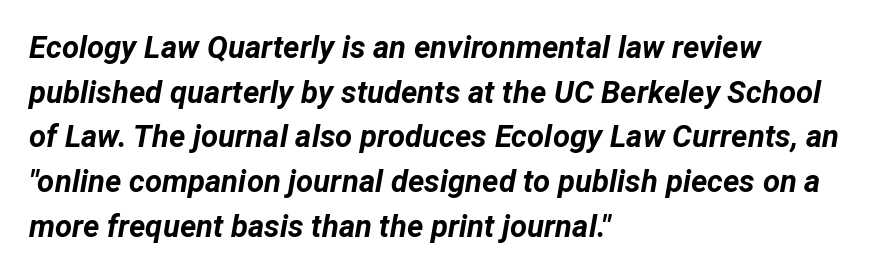
The image shows 31 px bold type, italic (leaning right); set left-aligned, normal line spacing (1.44x), normal letter spacing, not underlined; low stroke contrast and a medium x-height.
